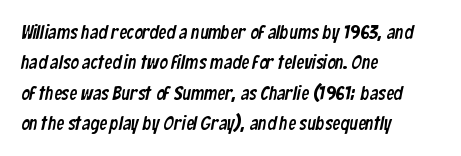
The letterforms sit shoulder to shoulder at normal distance. Regarding leading, the lines here are spaced in the standard way. The lines are quadded left. Beneath every word, the page is bare.
